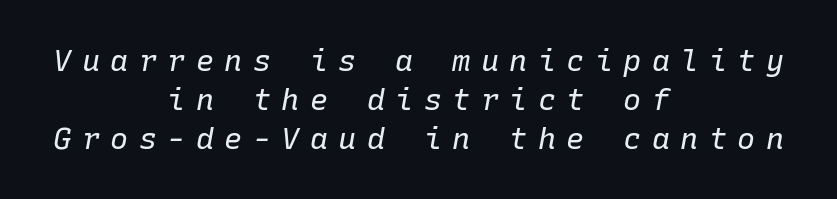
The image shows 30 px regular-weight type, italic (leaning right), monospaced; set centered, normal line spacing (1.3x), unusually wide letter spacing (+0.35 em), not underlined; low stroke contrast and a medium x-height.
